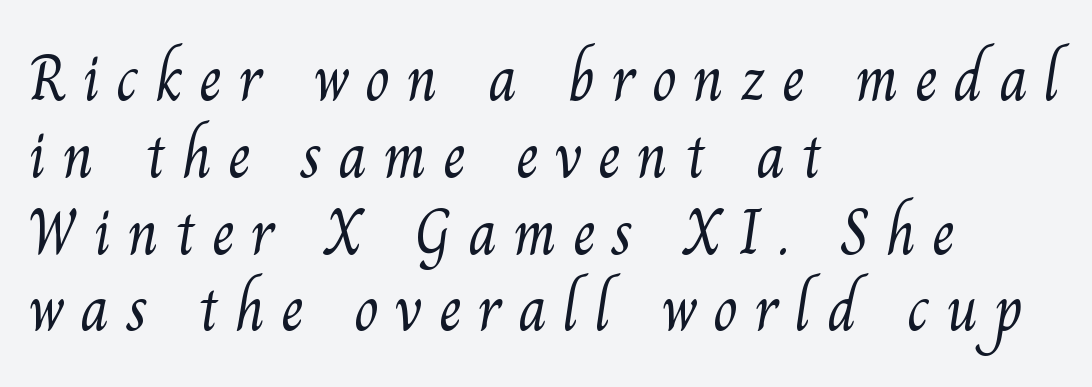
{"serif": "yes", "bold": "no", "weight": "light", "width": "normal", "stroke_contrast": "medium", "x_height": "small", "monospaced": "no", "underline": "no", "align": "left", "line_spacing_ratio": 1.2, "letter_spacing": "wide", "letter_spacing_em": 0.25, "glyph_px": 64}
